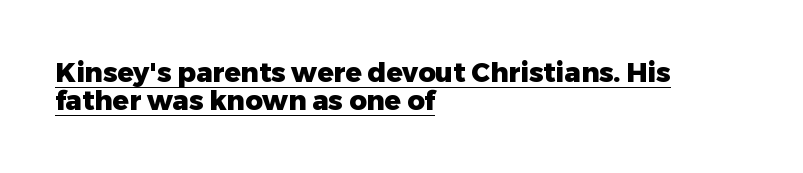
The image shows 27 px bold type, upright; set left-aligned, tight line spacing (1.04x), normal letter spacing, underlined.
